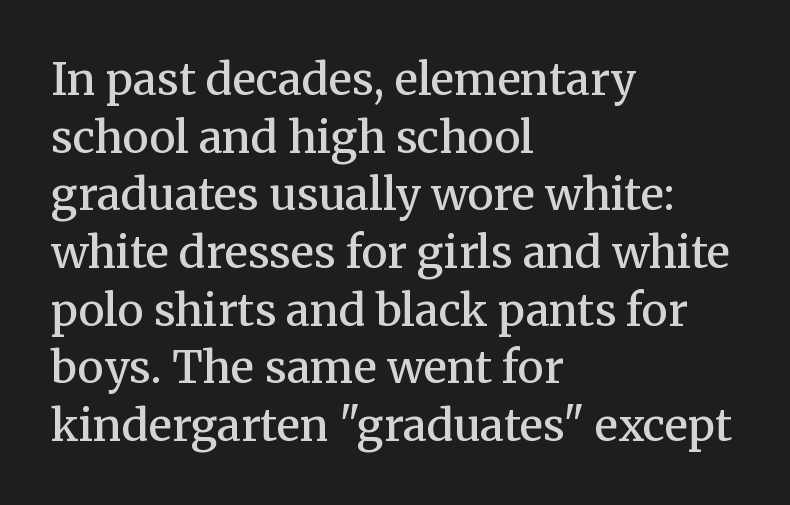
The image shows 44 px semibold serif type, upright; set left-aligned, normal line spacing (1.31x), normal letter spacing, not underlined; medium stroke contrast and a medium x-height.
